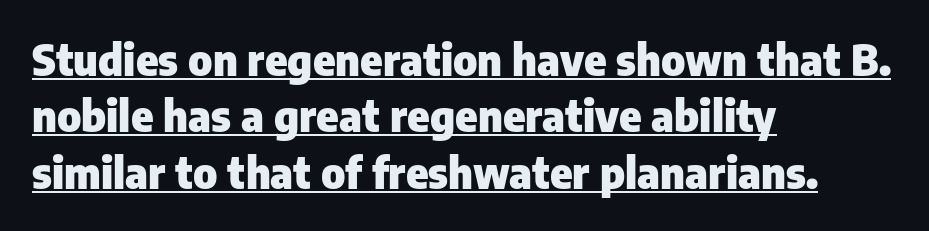
{"serif": "no", "italic": "no", "bold": "yes", "weight": "heavy", "width": "normal", "stroke_contrast": "low", "x_height": "medium", "monospaced": "no", "underline": "yes", "align": "left", "line_spacing": "normal", "line_spacing_ratio": 1.34, "letter_spacing": "normal", "letter_spacing_em": 0.0, "glyph_px": 42}
